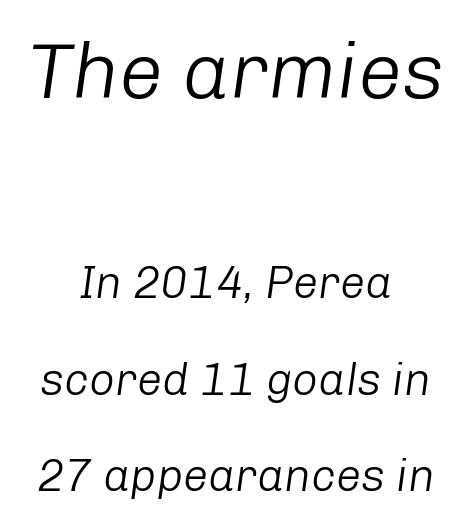
The image shows 79 px light type, italic (leaning right); set centered, loose line spacing (2.14x), normal letter spacing, not underlined; the first (top) block is 1.76x larger; low stroke contrast and a medium x-height.
